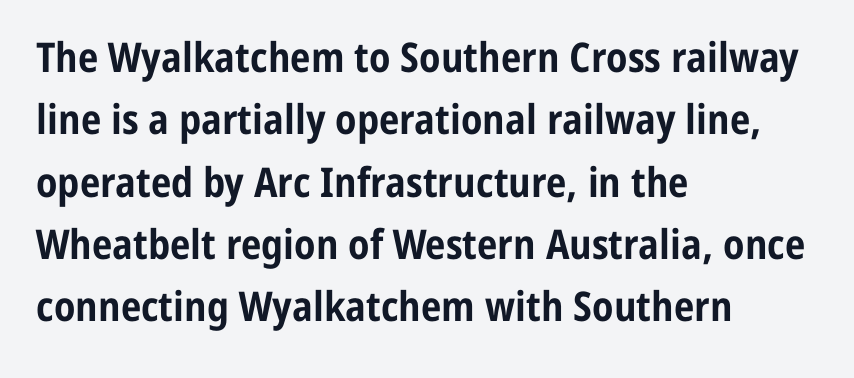
Looks like regular typesetting: each glyph gets only the width it needs. The designer left line spacing at the default. Observe the ordinary spacing: letters are neighbours, not strangers. I'd call this a sans setting — the letters go barefoot. Honestly, there is no underline to notice here at all.
